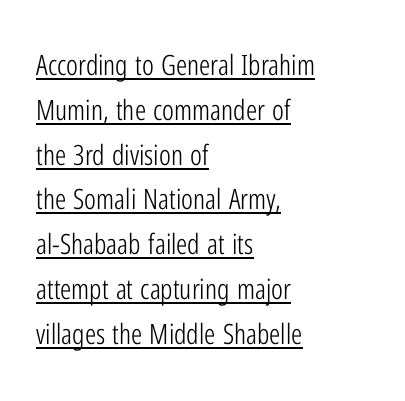
{"serif": "no", "italic": "no", "bold": "no", "weight": "light", "width": "condensed", "stroke_contrast": "low", "x_height": "medium", "monospaced": "no", "underline": "yes", "align": "left", "line_spacing": "normal", "line_spacing_ratio": 1.6, "letter_spacing": "normal", "letter_spacing_em": 0.0, "glyph_px": 28}
